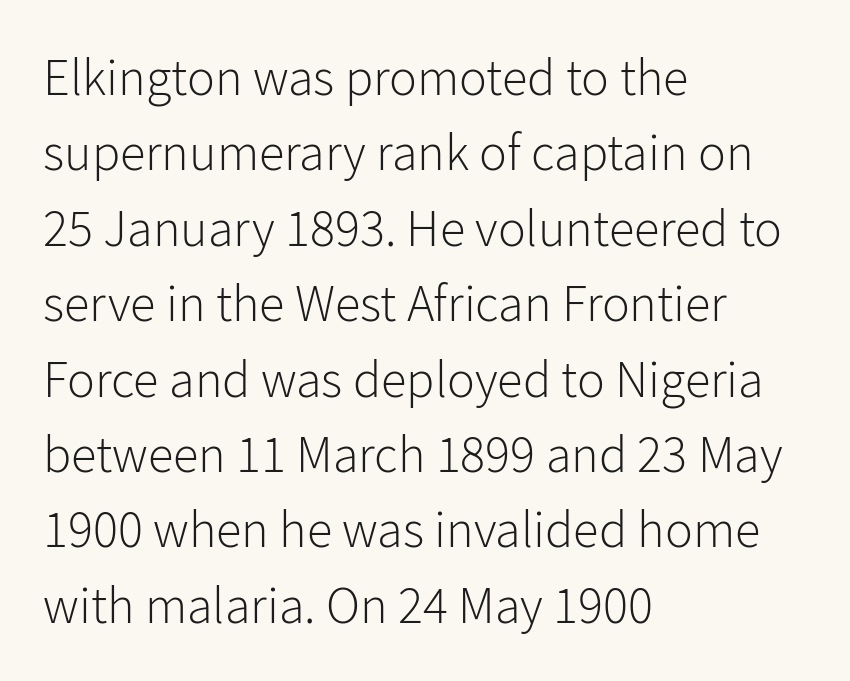
Q: Is the text bold? A: No.
Q: Is the text italic (slanted)? A: No, it is upright.
Q: Is the typeface a serif or a sans-serif typeface? A: Sans-serif.
Q: Is the text underlined? A: No.
Q: How is the paragraph aligned? A: Left-aligned.
Q: Is the spacing between letters normal or unusually wide? A: Normal.
Q: Is the spacing between lines tight, normal or loose? A: Normal.
Q: Width (condensed, normal, or wide)? A: Normal.
Q: Stroke contrast? A: Low.
Q: x-height? A: Medium.
Q: Monospaced? A: No.
